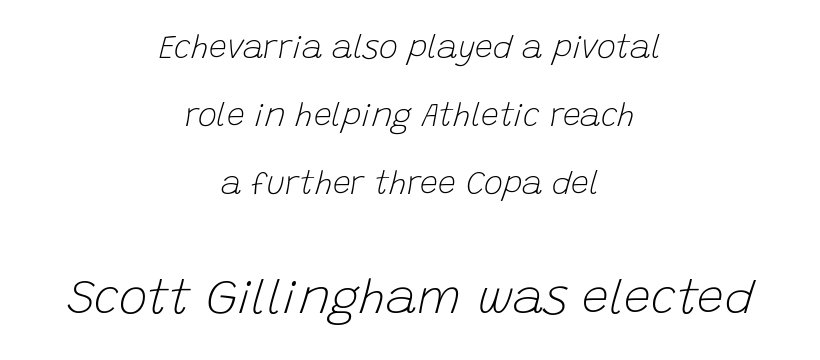
{"italic": "yes", "lean": "right", "slant_degrees": 15, "bold": "no", "weight": "light", "width": "normal", "stroke_contrast": "low", "x_height": "large", "monospaced": "no", "underline": "no", "align": "center", "line_spacing": "loose", "line_spacing_ratio": 2.13, "letter_spacing": "normal", "letter_spacing_em": 0.0, "larger_block": "second", "size_ratio": 1.5, "glyph_px": 48}
